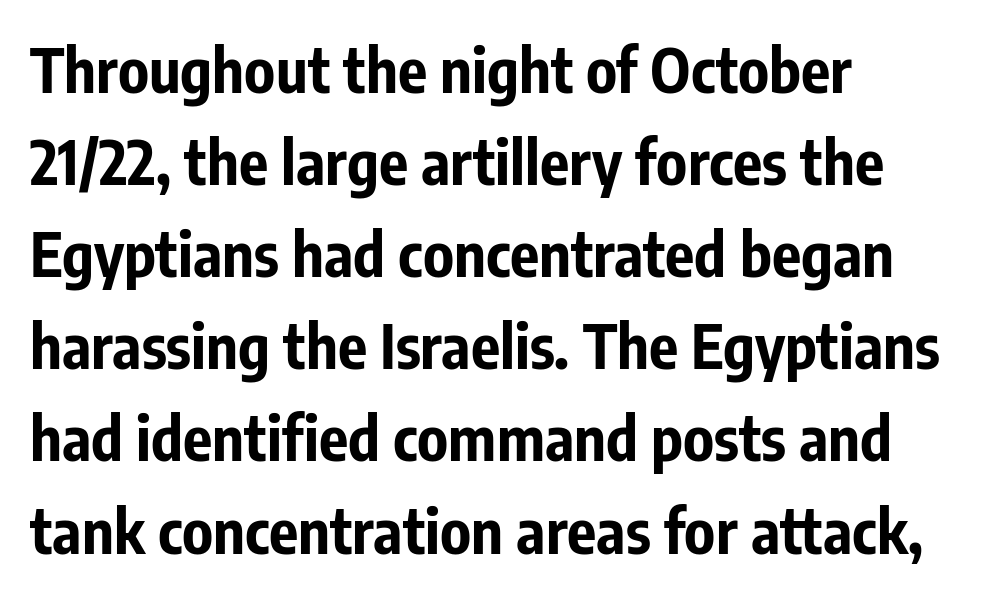
The image shows 61 px bold, condensed sans-serif type, upright; set left-aligned, normal line spacing (1.51x), normal letter spacing, not underlined; low stroke contrast and a medium x-height.
